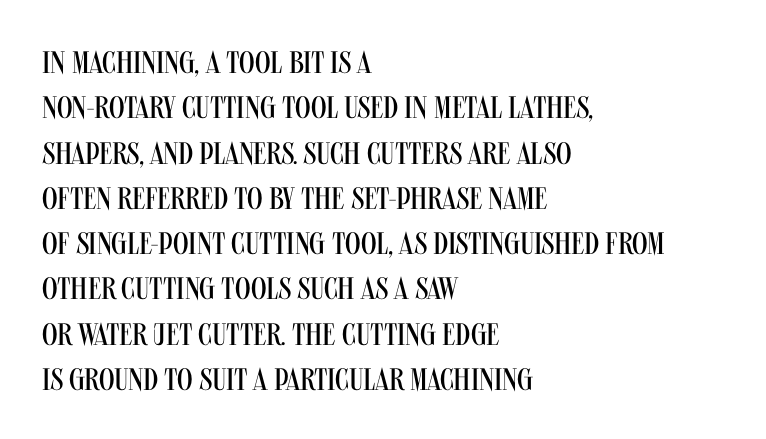
Q: Is the text bold? A: No.
Q: Is the text italic (slanted)? A: No, it is upright.
Q: Is the typeface a serif or a sans-serif typeface? A: Sans-serif.
Q: Is the text underlined? A: No.
Q: How is the paragraph aligned? A: Left-aligned.
Q: Is the spacing between letters normal or unusually wide? A: Normal.
Q: Is the spacing between lines tight, normal or loose? A: Normal.
Q: Width (condensed, normal, or wide)? A: Condensed.
Q: Stroke contrast? A: Medium.
Q: x-height? A: Large.
Q: Monospaced? A: No.
